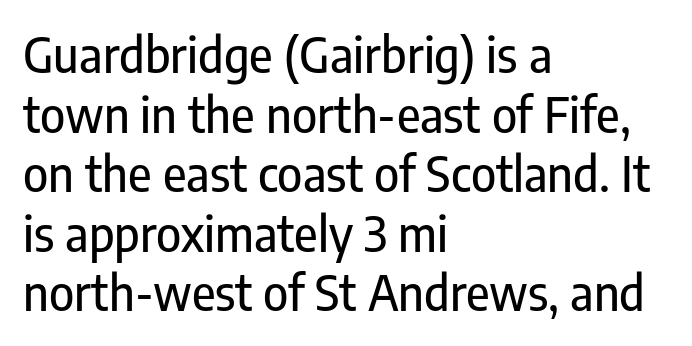
Q: Is the text italic (slanted)? A: No, it is upright.
Q: Is the typeface a serif or a sans-serif typeface? A: Sans-serif.
Q: Is the text underlined? A: No.
Q: How is the paragraph aligned? A: Left-aligned.
Q: Is the spacing between letters normal or unusually wide? A: Normal.
Q: Width (condensed, normal, or wide)? A: Condensed.
Q: Stroke contrast? A: Low.
Q: x-height? A: Medium.
Q: Monospaced? A: No.
